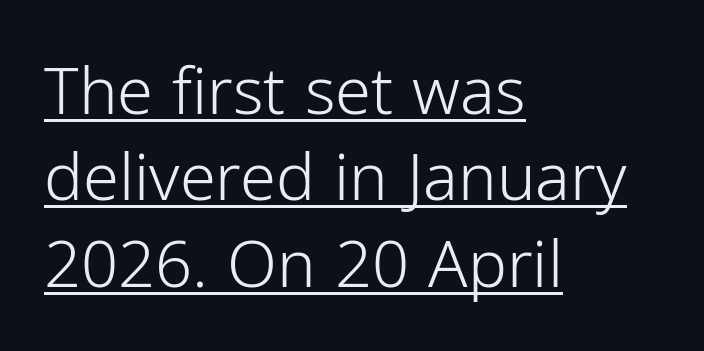
Character widths vary here, with narrow letters taking less room than wide ones. The tracking reads as untouched default to a designer's eye. Look at the bottom of the vertical strokes: they stop flat, with no serifs. Short and long lines alike share a common starting point at left. How would I describe the line gaps? Plain and ordinary.
